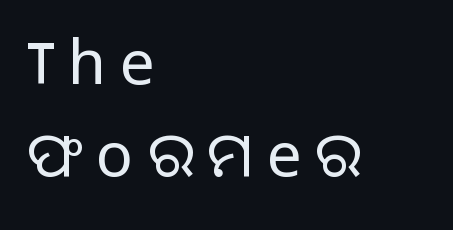
Q: Is the text bold? A: No.
Q: Is the text italic (slanted)? A: No, it is upright.
Q: Is the typeface a serif or a sans-serif typeface? A: Sans-serif.
Q: Is the text underlined? A: No.
Q: How is the paragraph aligned? A: Left-aligned.
Q: Is the spacing between letters normal or unusually wide? A: Unusually wide.
Q: Is the spacing between lines tight, normal or loose? A: Normal.
Q: Width (condensed, normal, or wide)? A: Normal.
Q: Stroke contrast? A: Low.
Q: x-height? A: Medium.
Q: Monospaced? A: No.
